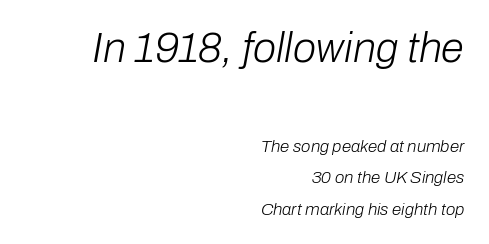
Q: Is the text bold? A: No.
Q: Is the text italic (slanted)? A: Yes, it leans right by about 10 degrees.
Q: Is the text underlined? A: No.
Q: How is the paragraph aligned? A: Right-aligned.
Q: Is the spacing between letters normal or unusually wide? A: Normal.
Q: Which block of text is set in a larger size, the first (top) or the second (bottom)? A: The first (top) one.
Q: Width (condensed, normal, or wide)? A: Normal.
Q: Stroke contrast? A: Low.
Q: x-height? A: Medium.
Q: Monospaced? A: No.
